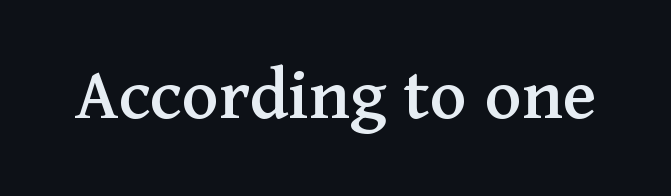
{"serif": "yes", "italic": "no", "width": "normal", "stroke_contrast": "medium", "x_height": "medium", "monospaced": "no", "underline": "no", "letter_spacing": "normal", "letter_spacing_em": 0.0, "glyph_px": 77}
